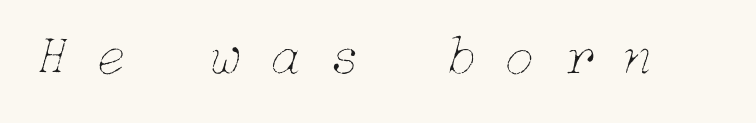
Q: Is the text bold? A: No.
Q: Is the text italic (slanted)? A: Yes, it leans right by about 15 degrees.
Q: Is the text underlined? A: No.
Q: Is the spacing between letters normal or unusually wide? A: Unusually wide.
Q: Width (condensed, normal, or wide)? A: Normal.
Q: Stroke contrast? A: Low.
Q: x-height? A: Medium.
